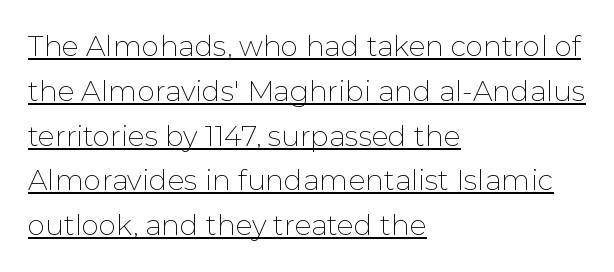
{"serif": "no", "italic": "no", "bold": "no", "weight": "thin", "width": "normal", "stroke_contrast": "low", "x_height": "medium", "monospaced": "no", "underline": "yes", "align": "left", "line_spacing": "normal", "line_spacing_ratio": 1.6, "letter_spacing": "normal", "letter_spacing_em": 0.0, "glyph_px": 28}
